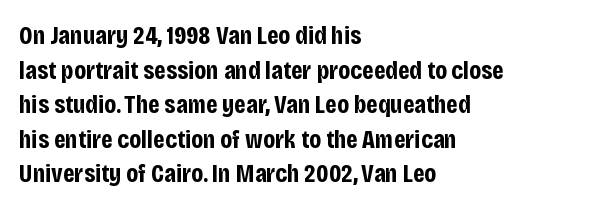
{"italic": "no", "bold": "yes", "underline": "no", "align": "left", "line_spacing": "normal", "line_spacing_ratio": 1.33, "letter_spacing": "normal", "letter_spacing_em": 0.0, "glyph_px": 26}
